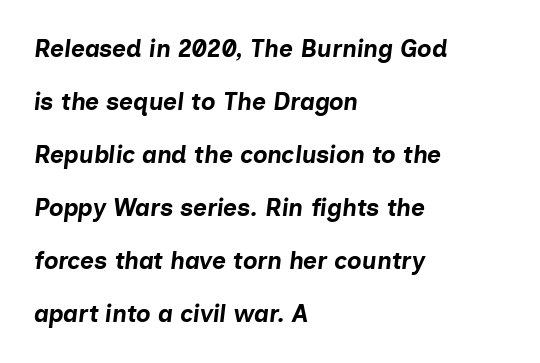
{"italic": "yes", "lean": "right", "slant_degrees": 7, "bold": "yes", "underline": "no", "align": "left", "line_spacing": "loose", "line_spacing_ratio": 2.21, "letter_spacing": "normal", "letter_spacing_em": 0.0, "glyph_px": 24}
